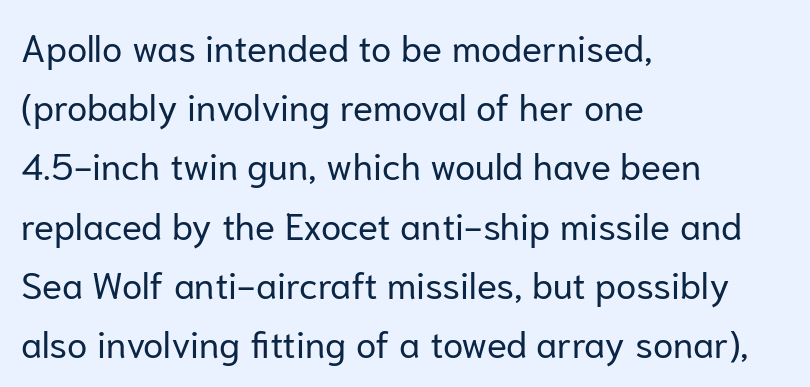
Tracking value appears to be zero — textbook default spacing. Is this a fixed-width face? No — the glyphs have proportional, varying widths. The strokes carry an ordinary text weight at most. Designer's note — italics off, roman on. The rag falls on the right side of this text block. The font family rendered here belongs to the sans-serif group.
